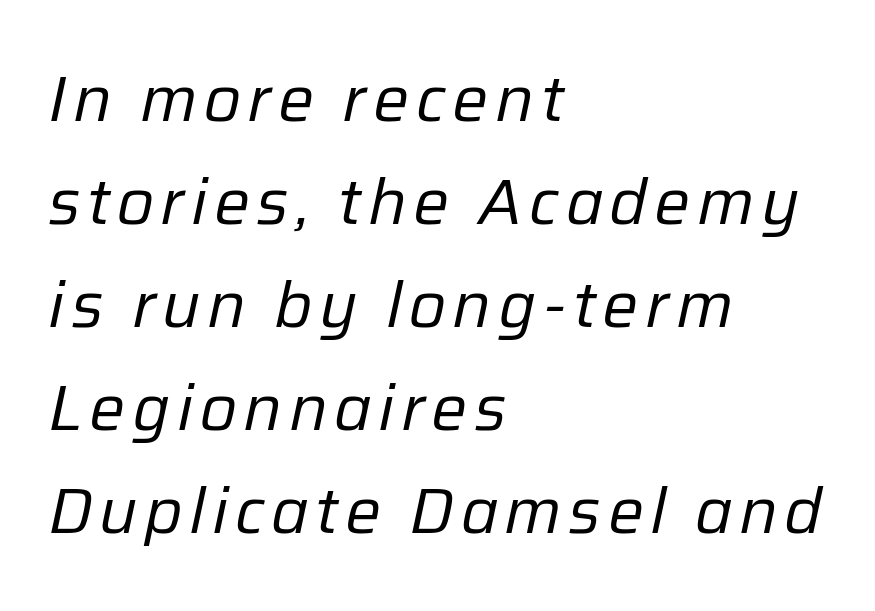
Ink coverage per letter is moderate at most. Compared with a centered layout, this one pins lines to the left instead. Interline gaps are of average width in this sample. There's an unmistakable incline to the writing here.
